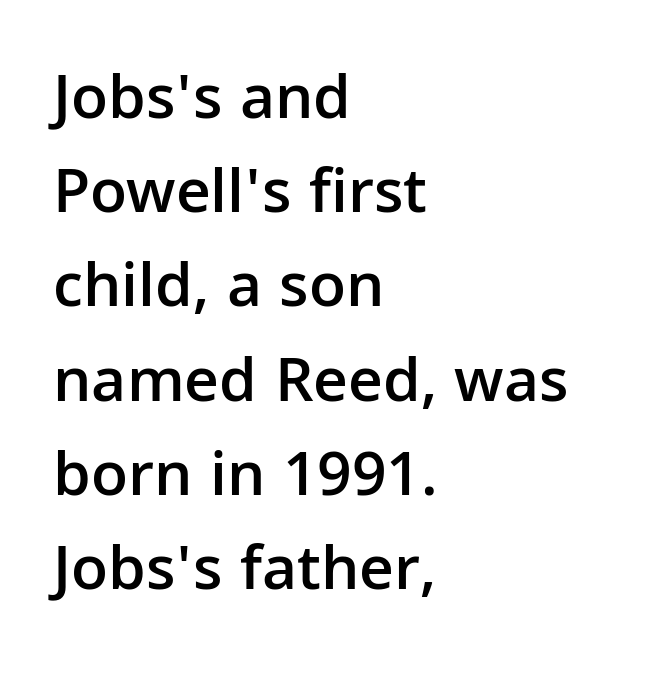
{"serif": "no", "italic": "no", "bold": "semi", "weight": "semibold", "width": "normal", "stroke_contrast": "low", "x_height": "medium", "monospaced": "no", "underline": "no", "align": "left", "line_spacing": "normal", "line_spacing_ratio": 1.45, "letter_spacing": "normal", "letter_spacing_em": 0.0, "glyph_px": 65}
